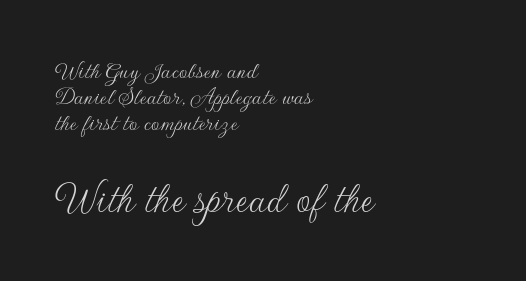
This is sans-serif lettering, the kind often seen on screens and signage. In terms of letterspacing, this is plain default setting. Heaviness? Minimal to ordinary, like unemphasized prose.
